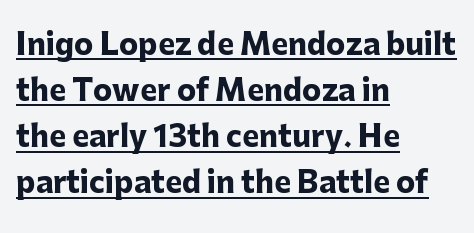
Caption: lettering with a line underneath. What's the leading like? Ordinary, nothing unusual. Note the varied advance widths — an 'i' is clearly narrower than an 'm'. The font is running at its bold setting.
